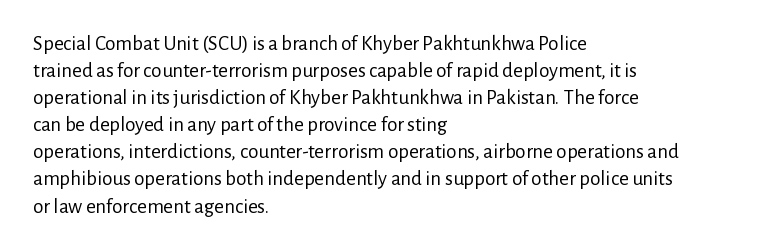
The image shows 21 px text type, upright; set left-aligned, normal line spacing (1.29x), normal letter spacing, not underlined.
